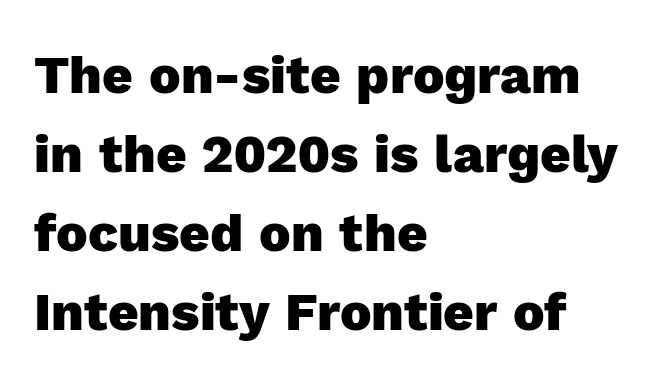
The image shows 53 px heavy sans-serif type, upright; set left-aligned, normal line spacing (1.49x), normal letter spacing, not underlined; a medium x-height.
